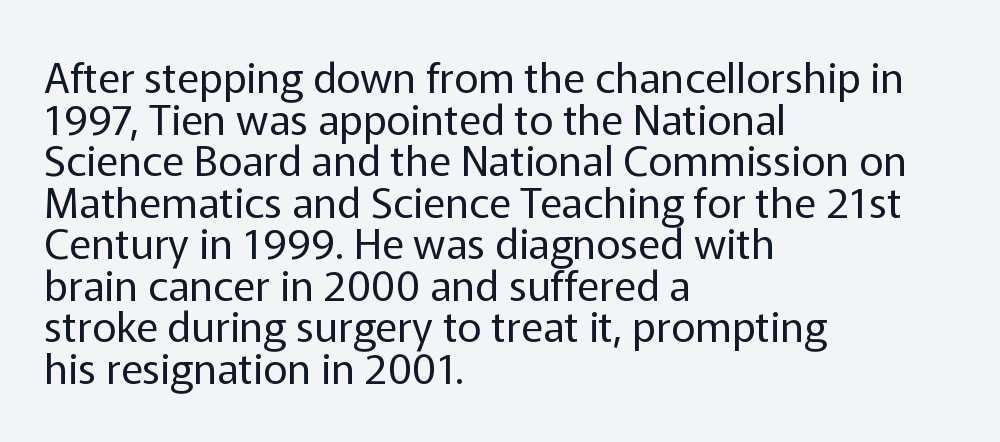
The image shows 42 px regular-weight sans-serif type, upright; set left-aligned, tight line spacing (0.99x), normal letter spacing, not underlined; low stroke contrast and a medium x-height.
